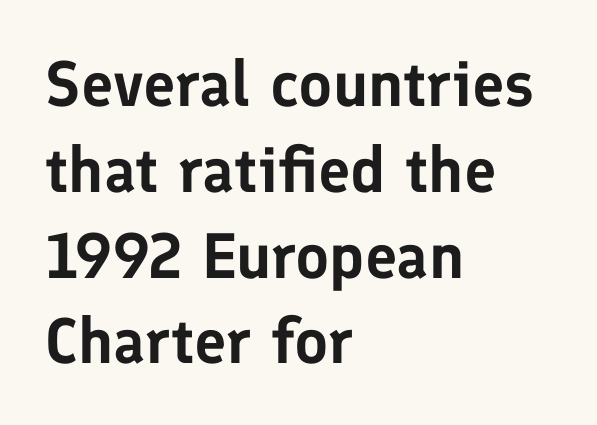
Q: Is the text italic (slanted)? A: No, it is upright.
Q: Is the typeface a serif or a sans-serif typeface? A: Sans-serif.
Q: Is the text underlined? A: No.
Q: How is the paragraph aligned? A: Left-aligned.
Q: Is the spacing between letters normal or unusually wide? A: Normal.
Q: Is the spacing between lines tight, normal or loose? A: Normal.
Q: Width (condensed, normal, or wide)? A: Normal.
Q: Stroke contrast? A: Low.
Q: x-height? A: Medium.
Q: Monospaced? A: No.
